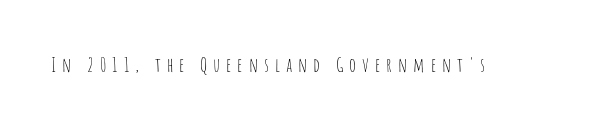
Style check: upright. Has an underline been added? It has not. The cut favours lightness, reaching ordinary text weight at its darkest. The type is letterspaced generously, with wide tracking.
